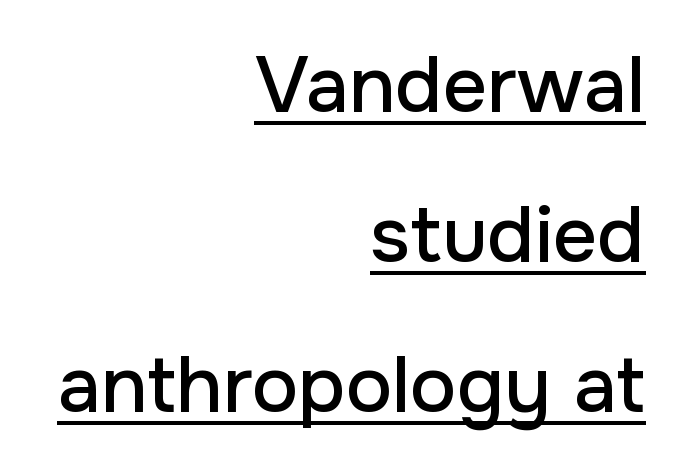
The lettering is marked with a stroke running underneath it. Where is the straight margin? On the right. The leading is generous, giving the passage an open texture. This is roman type, the default non-slanted kind.
